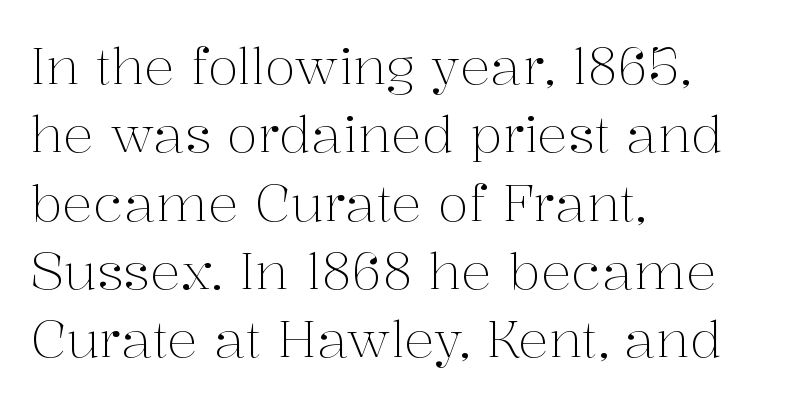
Q: Is the text bold? A: No.
Q: Is the text italic (slanted)? A: No, it is upright.
Q: Is the typeface a serif or a sans-serif typeface? A: Serif.
Q: Is the text underlined? A: No.
Q: How is the paragraph aligned? A: Left-aligned.
Q: Is the spacing between letters normal or unusually wide? A: Normal.
Q: Is the spacing between lines tight, normal or loose? A: Normal.
Q: Width (condensed, normal, or wide)? A: Normal.
Q: Stroke contrast? A: Medium.
Q: x-height? A: Medium.
Q: Monospaced? A: No.
